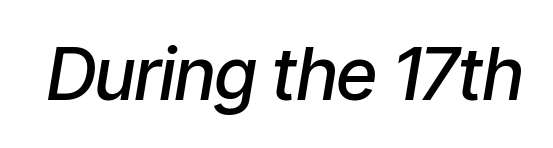
Does extra space separate the letters? No, they use regular spacing. It's the slanting kind of type. Emphasis by weight is partial: semibold. Underlining? Definitely not there.
